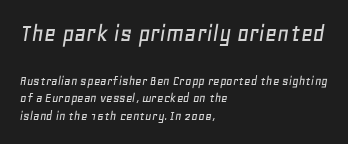
The image shows 26 px text type, italic (leaning right); set left-aligned, line spacing 1.24x, normal letter spacing, not underlined; the first (top) block is 1.86x larger.
